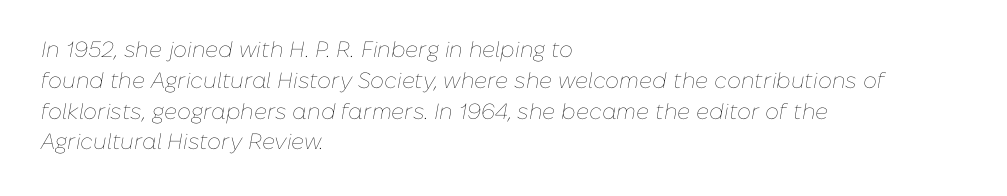
{"italic": "yes", "lean": "right", "slant_degrees": 10, "bold": "no", "underline": "no", "align": "left", "line_spacing": "normal", "line_spacing_ratio": 1.4, "letter_spacing": "normal", "letter_spacing_em": 0.0, "glyph_px": 22}
